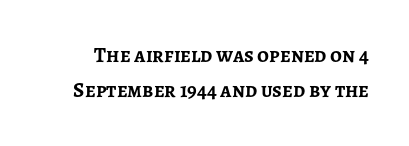
The image shows 21 px bold type, upright; set normal line spacing (1.68x), normal letter spacing, not underlined.
